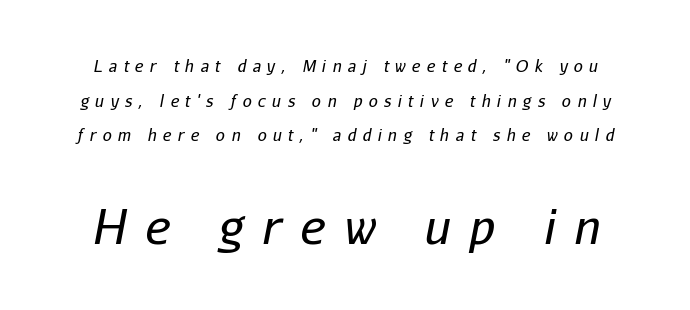
The image shows 47 px regular-weight type, italic (leaning right); set loose line spacing (2.16x), unusually wide letter spacing (+0.4 em), not underlined; the second (bottom) block is 2.94x larger; low stroke contrast and a medium x-height.
